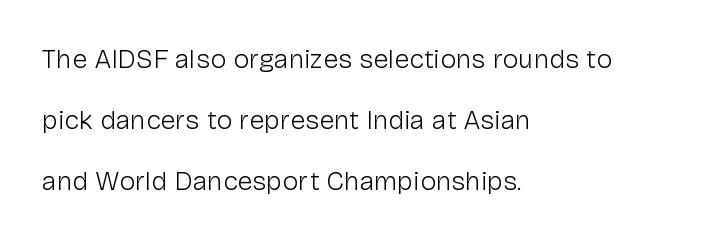
Q: Is the text bold? A: No.
Q: Is the text italic (slanted)? A: No, it is upright.
Q: Is the text underlined? A: No.
Q: How is the paragraph aligned? A: Left-aligned.
Q: Is the spacing between letters normal or unusually wide? A: Normal.
Q: Is the spacing between lines tight, normal or loose? A: Loose.
